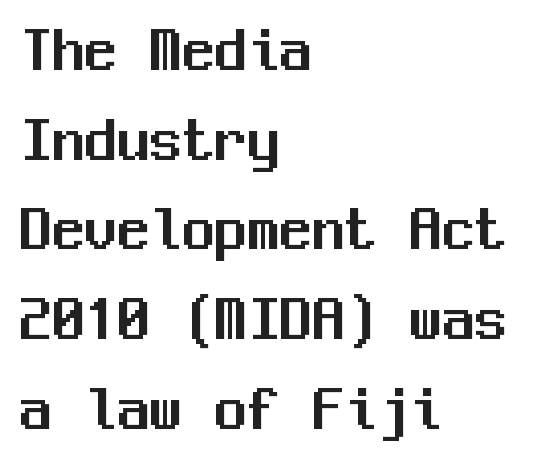
Q: Is the text italic (slanted)? A: No, it is upright.
Q: Is the typeface a serif or a sans-serif typeface? A: Sans-serif.
Q: Is the text underlined? A: No.
Q: How is the paragraph aligned? A: Left-aligned.
Q: Is the spacing between letters normal or unusually wide? A: Normal.
Q: Is the spacing between lines tight, normal or loose? A: Normal.
Q: Width (condensed, normal, or wide)? A: Normal.
Q: Stroke contrast? A: Medium.
Q: x-height? A: Medium.
Q: Monospaced? A: Yes.
